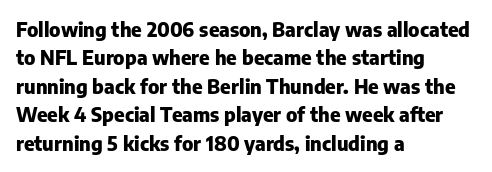
Has an underline been added? It has not. Here the glyphs are tracked normally, forming tight word shapes. Compared with typical paragraphs, the rows here are spaced about the same. The characters look thick and weighty, a clear bold.
